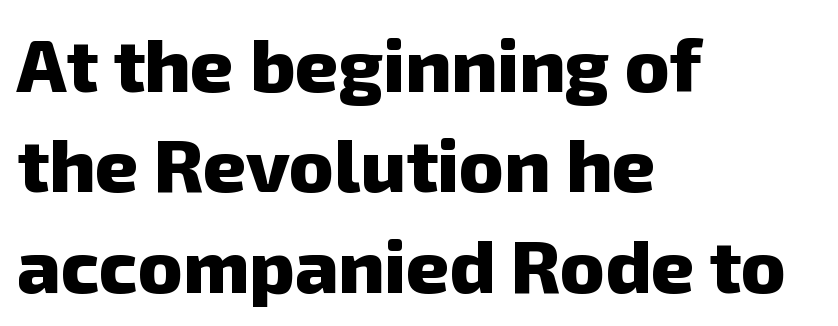
Q: Is the text bold? A: Yes.
Q: Is the typeface a serif or a sans-serif typeface? A: Sans-serif.
Q: Is the text underlined? A: No.
Q: How is the paragraph aligned? A: Left-aligned.
Q: Is the spacing between letters normal or unusually wide? A: Normal.
Q: Is the spacing between lines tight, normal or loose? A: Normal.
Q: Width (condensed, normal, or wide)? A: Normal.
Q: Stroke contrast? A: Low.
Q: x-height? A: Medium.
Q: Monospaced? A: No.
